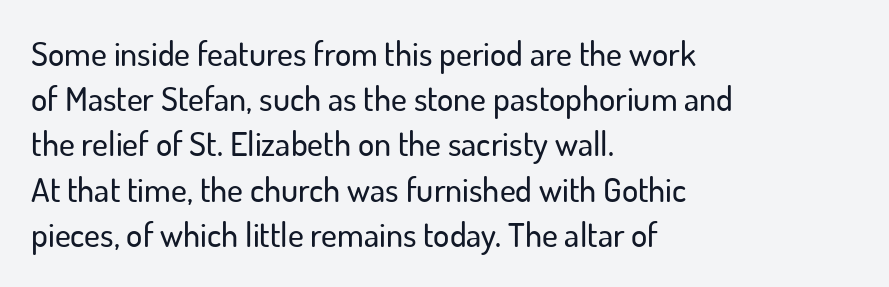
Honestly, the row spacing looks completely unremarkable. Here the designer chose a conventional face with non-uniform glyph widths. One-word summary of the alignment: left. Spacing between characters is what you'd get straight out of the box. Posture: vertical.
